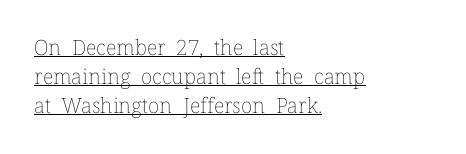
Q: Is the text bold? A: No.
Q: Is the text italic (slanted)? A: No, it is upright.
Q: Is the text underlined? A: Yes.
Q: How is the paragraph aligned? A: Left-aligned.
Q: Is the spacing between letters normal or unusually wide? A: Normal.
Q: Is the spacing between lines tight, normal or loose? A: Normal.
